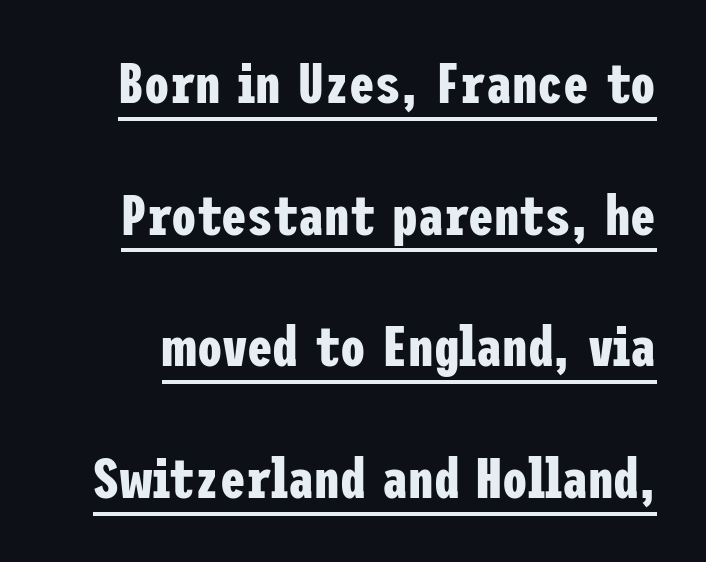
The image shows 57 px bold, condensed sans-serif type, upright; set loose line spacing (2.31x), normal letter spacing, underlined; low stroke contrast and a medium x-height.
